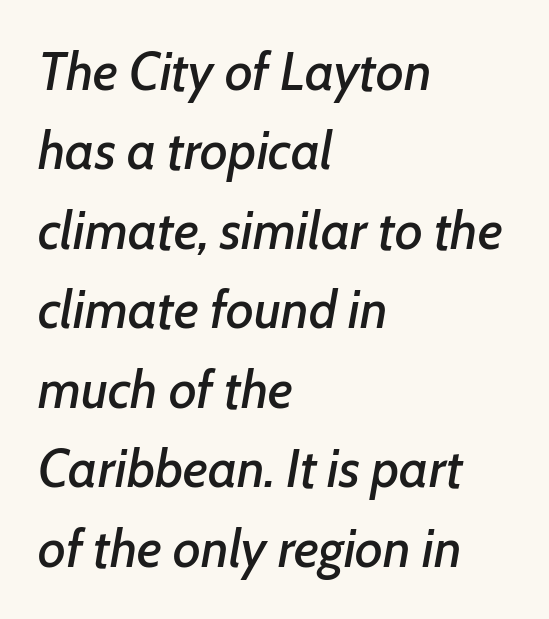
{"italic": "yes", "lean": "right", "slant_degrees": 7, "width": "normal", "stroke_contrast": "low", "x_height": "medium", "monospaced": "no", "underline": "no", "align": "left", "line_spacing": "normal", "line_spacing_ratio": 1.5, "letter_spacing": "normal", "letter_spacing_em": 0.0, "glyph_px": 53}
